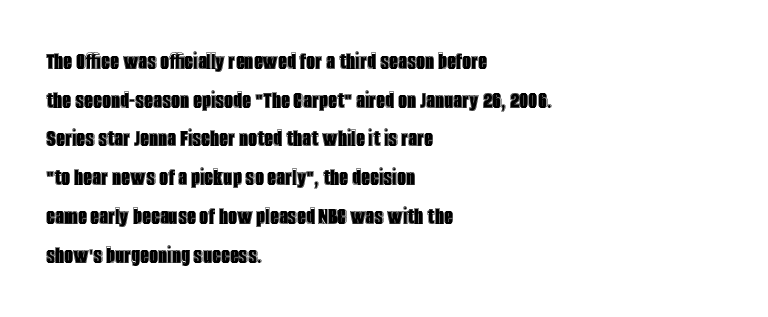
Inter-character spacing is left at the font's built-in metrics. Quick note: underline off. Horizontal alignment here is leftward, the default for most running prose. Posture: vertical. Line spacing here is normal.
